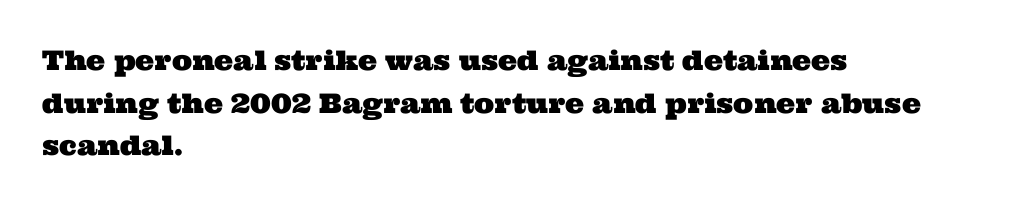
{"underline": "no", "align": "left", "line_spacing": "normal", "line_spacing_ratio": 1.58, "letter_spacing": "normal", "letter_spacing_em": 0.0, "glyph_px": 27}
